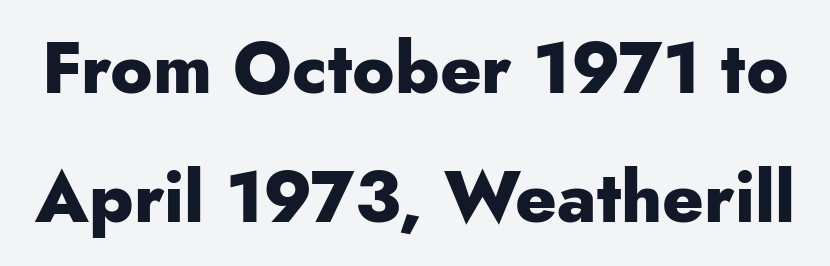
{"serif": "no", "italic": "no", "bold": "yes", "weight": "heavy", "width": "normal", "stroke_contrast": "low", "x_height": "small", "monospaced": "no", "underline": "no", "line_spacing_ratio": 1.81, "letter_spacing": "normal", "letter_spacing_em": 0.0, "glyph_px": 71}
